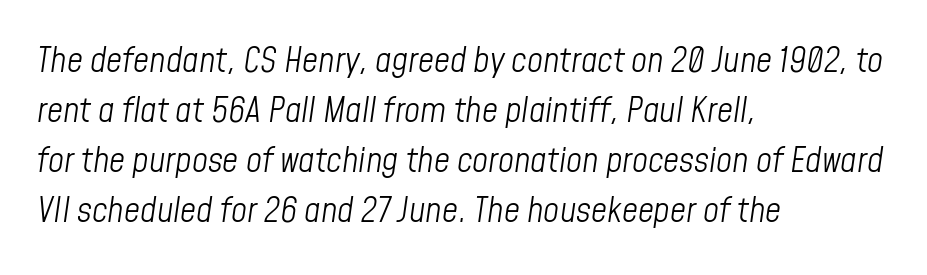
{"italic": "yes", "lean": "right", "slant_degrees": 8, "bold": "no", "weight": "light", "width": "condensed", "stroke_contrast": "low", "x_height": "medium", "monospaced": "no", "underline": "no", "align": "left", "line_spacing": "normal", "line_spacing_ratio": 1.43, "letter_spacing": "normal", "letter_spacing_em": 0.0, "glyph_px": 35}
